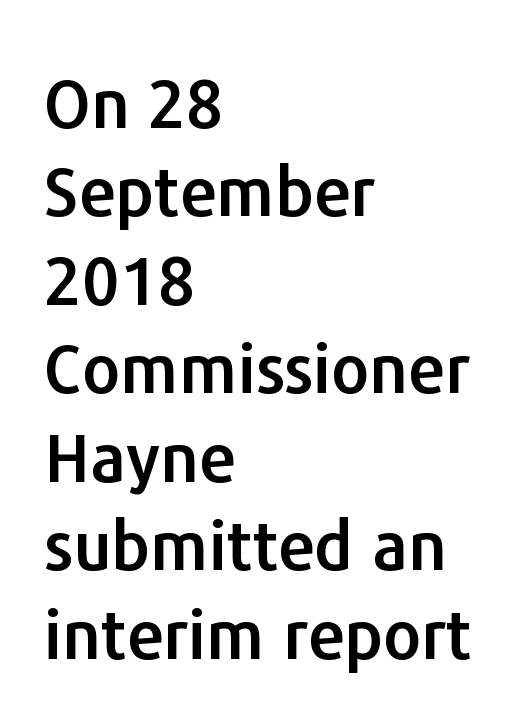
{"serif": "no", "italic": "no", "width": "normal", "stroke_contrast": "low", "x_height": "medium", "monospaced": "no", "underline": "no", "align": "left", "line_spacing": "normal", "line_spacing_ratio": 1.32, "letter_spacing": "normal", "letter_spacing_em": 0.0, "glyph_px": 67}
